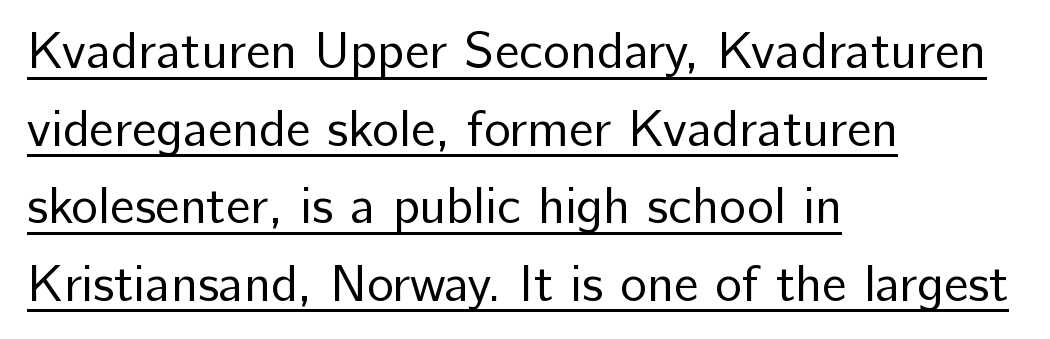
Interline gaps are of average width in this sample. The rendering uses natural spacing where letterforms have individual widths. Does the copy run flush right? No — it runs flush left. This reads as an unemphasized weight, regular at the heaviest.
